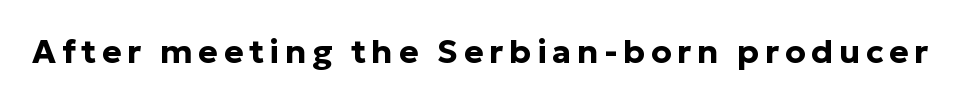
{"serif": "no", "italic": "no", "bold": "yes", "weight": "bold", "width": "normal", "stroke_contrast": "low", "x_height": "medium", "monospaced": "no", "underline": "no", "glyph_px": 33}
